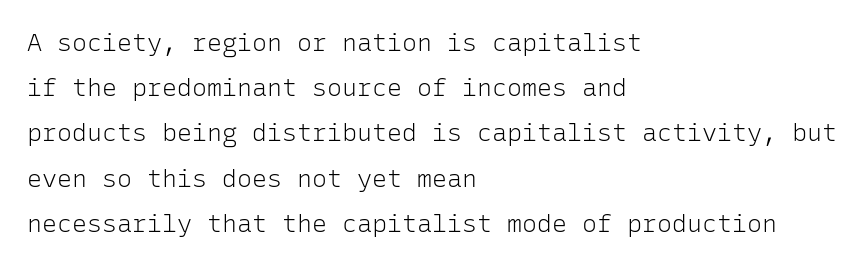
Unmarked baselines from the first word to the last. Is the block centered? No — it sits flush against the left margin. On a weight scale, this lands at 450 or below. Is there any slant? The stems are plumb. Characters follow at the spacing the type designer built in.
